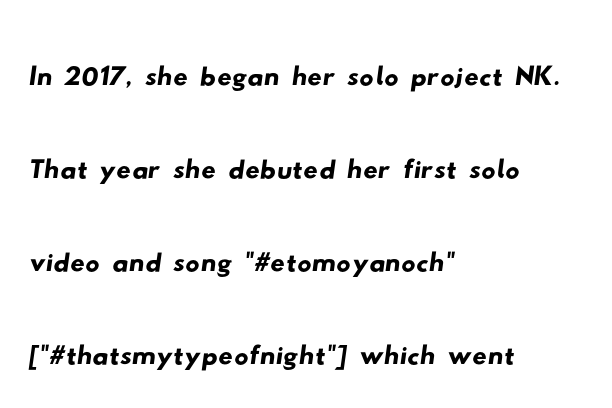
Inter-character spacing is left at the font's built-in metrics. This rendering employs a face without finishing strokes, i.e., a sans-serif. Unmarked baselines from the first word to the last. The vertical gap from one line to the next is medium. Note the varied advance widths — an 'i' is clearly narrower than an 'm'.
